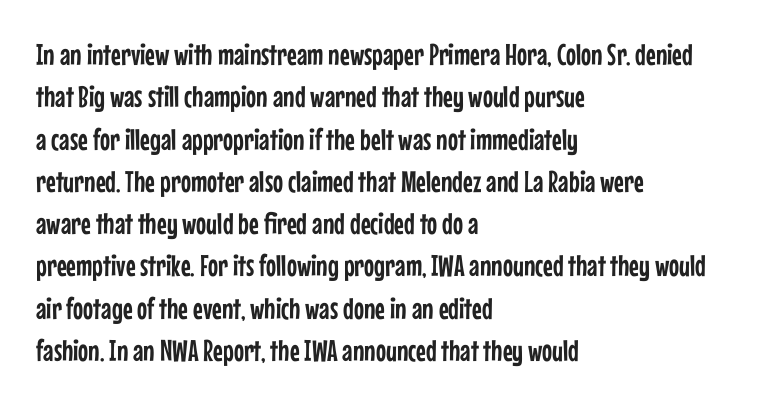
{"serif": "no", "italic": "no", "width": "condensed", "stroke_contrast": "low", "x_height": "medium", "monospaced": "no", "underline": "no", "align": "left", "line_spacing": "normal", "line_spacing_ratio": 1.41, "letter_spacing": "normal", "letter_spacing_em": 0.0, "glyph_px": 30}
